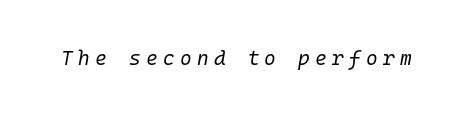
The image shows 20 px text type, italic (leaning right); set unusually wide letter spacing (+0.26 em), not underlined.
